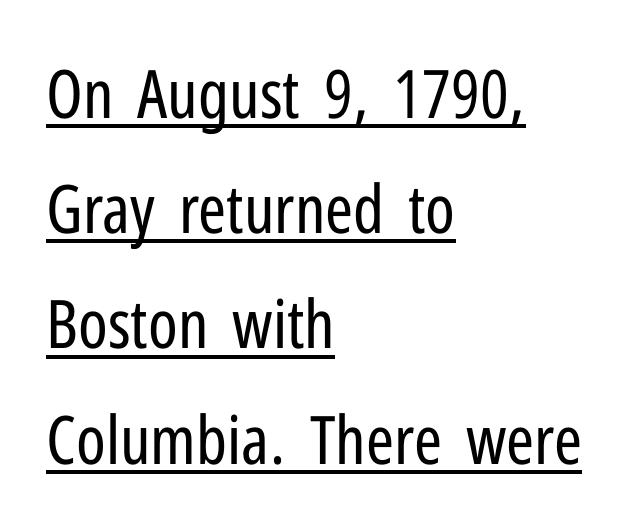
{"serif": "no", "italic": "no", "bold": "no", "weight": "regular", "width": "condensed", "stroke_contrast": "low", "x_height": "medium", "monospaced": "no", "underline": "yes", "align": "left", "line_spacing_ratio": 1.72, "letter_spacing": "normal", "letter_spacing_em": 0.0, "glyph_px": 67}
